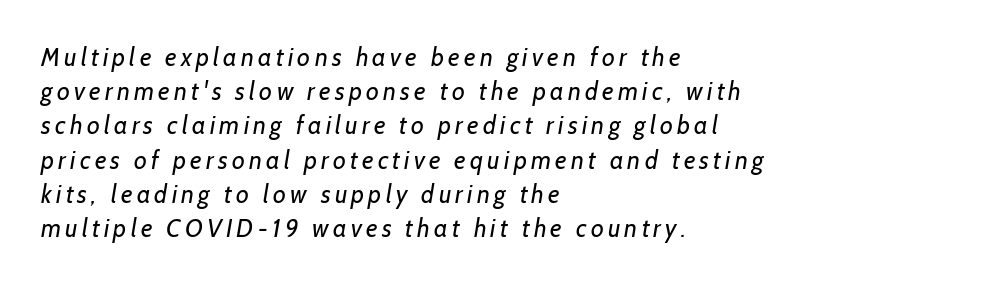
{"bold": "no", "underline": "no", "align": "left", "line_spacing": "normal", "line_spacing_ratio": 1.37, "glyph_px": 25}
